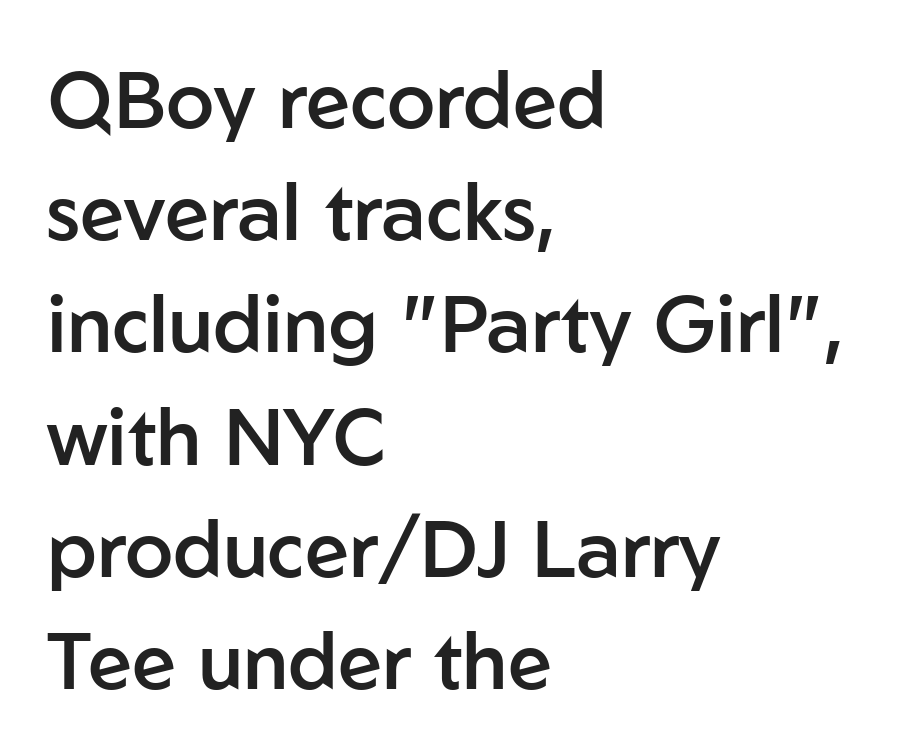
Q: Is the text bold? A: Semi-bold.
Q: Is the text italic (slanted)? A: No, it is upright.
Q: Is the typeface a serif or a sans-serif typeface? A: Sans-serif.
Q: Is the text underlined? A: No.
Q: How is the paragraph aligned? A: Left-aligned.
Q: Is the spacing between letters normal or unusually wide? A: Normal.
Q: Is the spacing between lines tight, normal or loose? A: Normal.
Q: Width (condensed, normal, or wide)? A: Normal.
Q: Stroke contrast? A: Low.
Q: x-height? A: Medium.
Q: Monospaced? A: No.
